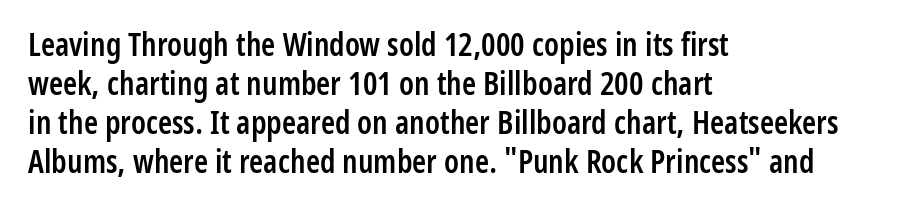
What weight is shown? A semibold, between regular and bold. There is no visible air inserted between adjacent glyphs. This rendering uses left alignment, leaving the right contour irregular. Posture: straight, roman, zero tilt.
